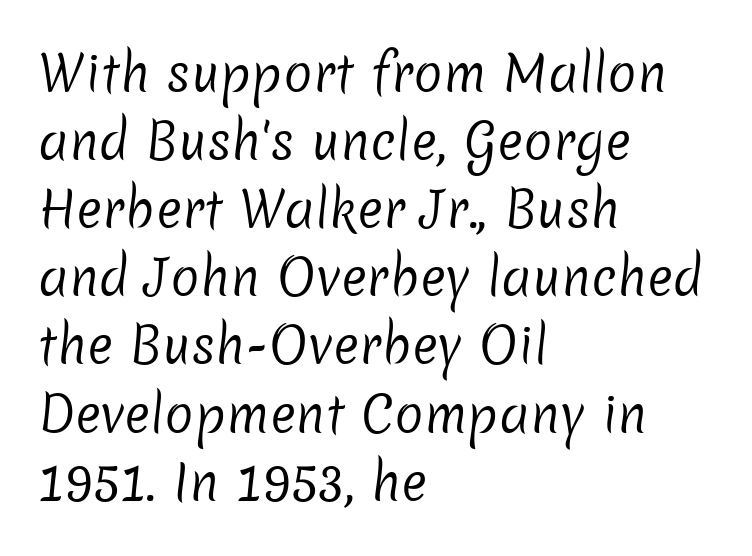
Q: Is the text bold? A: No.
Q: Is the typeface a serif or a sans-serif typeface? A: Sans-serif.
Q: Is the text underlined? A: No.
Q: How is the paragraph aligned? A: Left-aligned.
Q: Is the spacing between letters normal or unusually wide? A: Normal.
Q: Is the spacing between lines tight, normal or loose? A: Normal.
Q: Width (condensed, normal, or wide)? A: Normal.
Q: Stroke contrast? A: Low.
Q: x-height? A: Medium.
Q: Monospaced? A: No.
